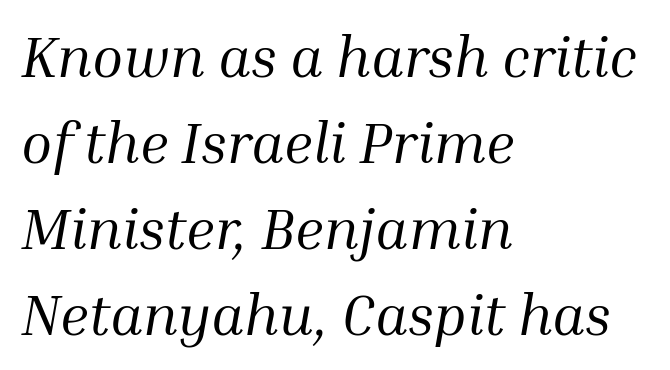
The image shows 57 px regular-weight serif type, italic (leaning right); set left-aligned, normal line spacing (1.51x), normal letter spacing, not underlined; medium stroke contrast and a medium x-height.
